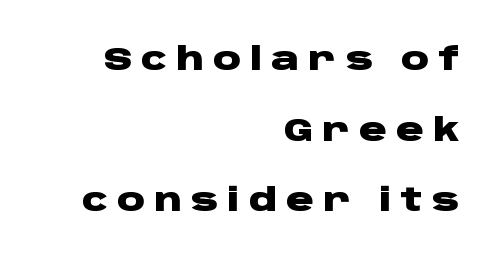
Q: Is the text bold? A: Yes.
Q: Is the text italic (slanted)? A: No, it is upright.
Q: Is the typeface a serif or a sans-serif typeface? A: Sans-serif.
Q: Is the text underlined? A: No.
Q: How is the paragraph aligned? A: Right-aligned.
Q: Is the spacing between letters normal or unusually wide? A: Unusually wide.
Q: Is the spacing between lines tight, normal or loose? A: Loose.
Q: Width (condensed, normal, or wide)? A: Wide.
Q: Stroke contrast? A: Low.
Q: x-height? A: Large.
Q: Monospaced? A: No.
